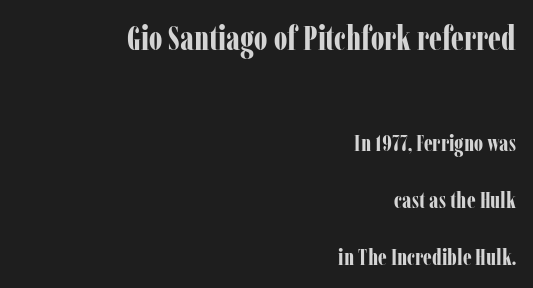
{"serif": "yes", "italic": "no", "bold": "yes", "weight": "bold", "width": "condensed", "stroke_contrast": "low", "x_height": "medium", "monospaced": "no", "underline": "no", "align": "right", "line_spacing": "loose", "line_spacing_ratio": 2.48, "letter_spacing": "normal", "letter_spacing_em": 0.0, "larger_block": "first", "size_ratio": 1.48, "glyph_px": 34}
